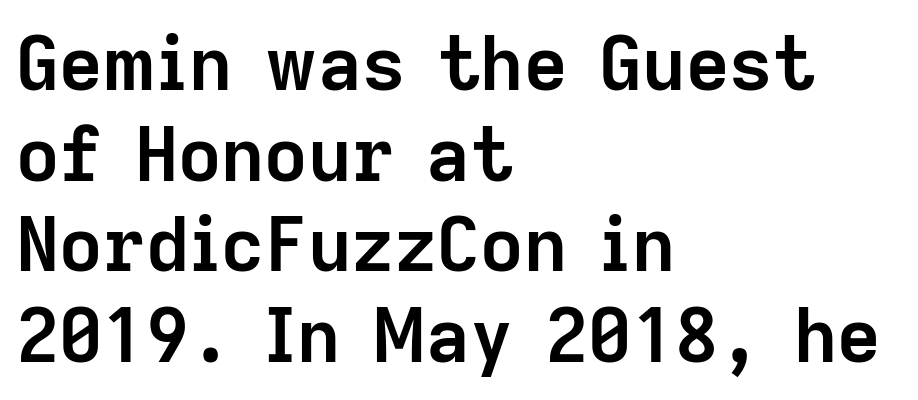
Q: Is the text bold? A: Yes.
Q: Is the text italic (slanted)? A: No, it is upright.
Q: Is the typeface a serif or a sans-serif typeface? A: Sans-serif.
Q: Is the text underlined? A: No.
Q: How is the paragraph aligned? A: Left-aligned.
Q: Is the spacing between letters normal or unusually wide? A: Normal.
Q: Width (condensed, normal, or wide)? A: Normal.
Q: Stroke contrast? A: Low.
Q: x-height? A: Medium.
Q: Monospaced? A: No.
